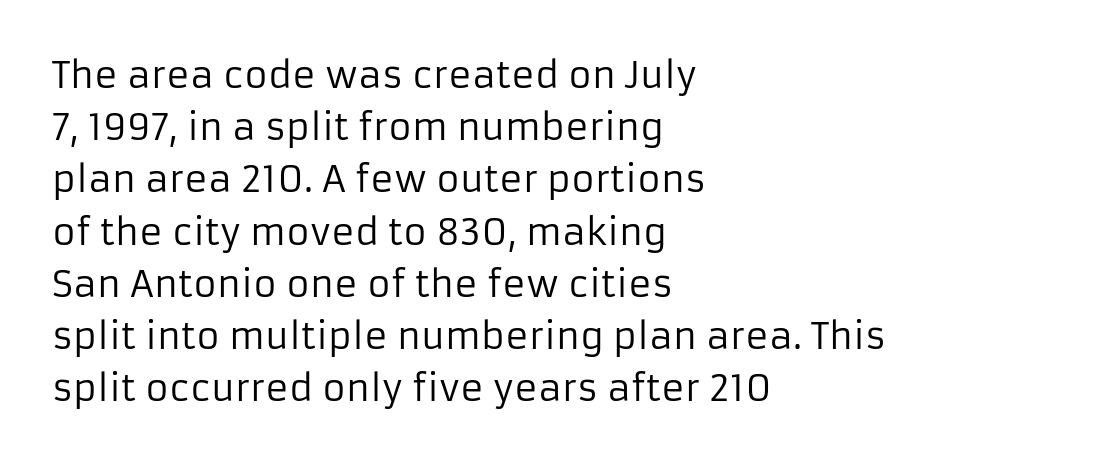
Descenders are the only things crossing below the line. A normal amount of white space separates one row of letters from the next. Ascenders rise straight up at ninety degrees. The compositor pushed each line to the left boundary. Stems here are at most as thick as an everyday book face.
